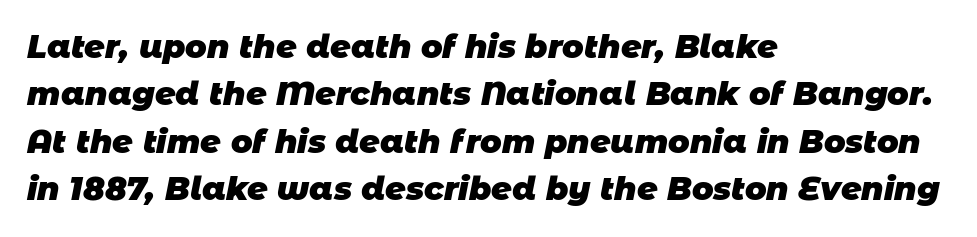
Unmarked baselines from the first word to the last. The paragraph shown leans on its left margin. Is the letter spacing exaggerated? No — it looks like the ordinary default. These lines sit exactly where default settings would place them. This sample uses a sans-serif face. The face used here is proportionally spaced, like ordinary book or web type.
